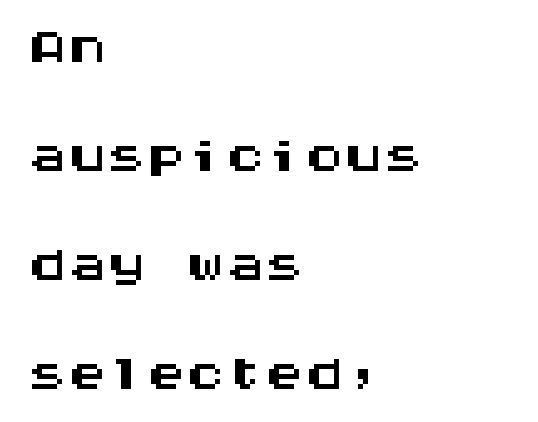
Q: Is the text italic (slanted)? A: No, it is upright.
Q: Is the typeface a serif or a sans-serif typeface? A: Sans-serif.
Q: Is the text underlined? A: No.
Q: How is the paragraph aligned? A: Left-aligned.
Q: Is the spacing between letters normal or unusually wide? A: Normal.
Q: Is the spacing between lines tight, normal or loose? A: Normal.
Q: Width (condensed, normal, or wide)? A: Wide.
Q: Stroke contrast? A: Medium.
Q: x-height? A: Large.
Q: Monospaced? A: Yes.
